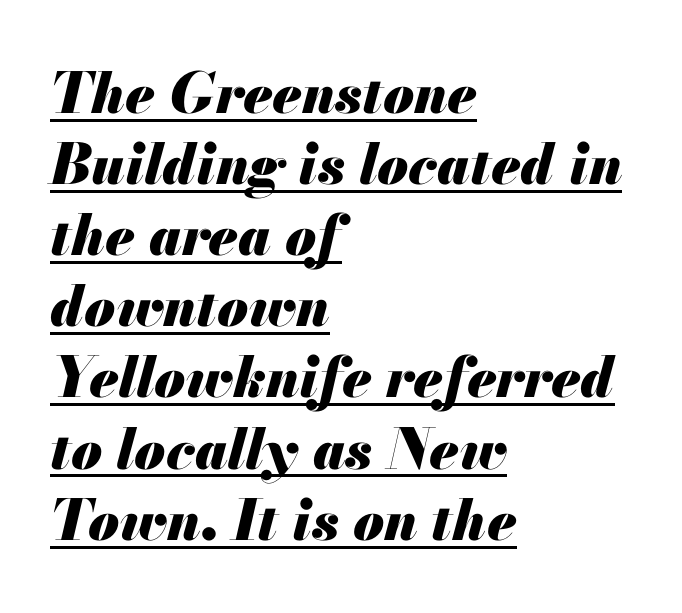
Does the leading feel generous? No, just average. The compositor pushed each line to the left boundary. This is underlined copy, the kind a proofreader might mark for attention. Plenty of ink on the page — the face is bold. The letters sit at their default tracking, neither squeezed nor spread.
